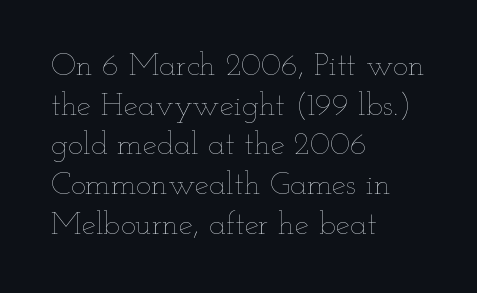
{"italic": "no", "bold": "no", "weight": "thin", "width": "wide", "stroke_contrast": "low", "x_height": "small", "monospaced": "no", "underline": "no", "align": "left", "line_spacing_ratio": 1.24, "letter_spacing": "normal", "letter_spacing_em": 0.0, "glyph_px": 32}
